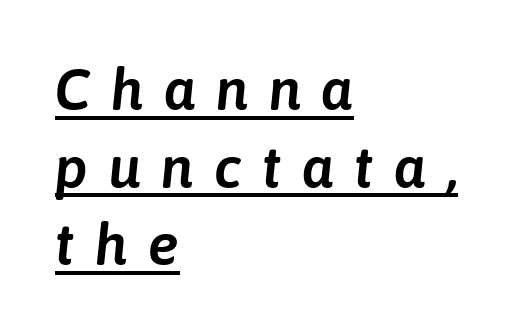
{"italic": "yes", "lean": "right", "slant_degrees": 6, "width": "normal", "stroke_contrast": "low", "x_height": "medium", "monospaced": "no", "underline": "yes", "align": "left", "line_spacing": "normal", "line_spacing_ratio": 1.34, "letter_spacing": "wide", "letter_spacing_em": 0.35, "glyph_px": 58}
